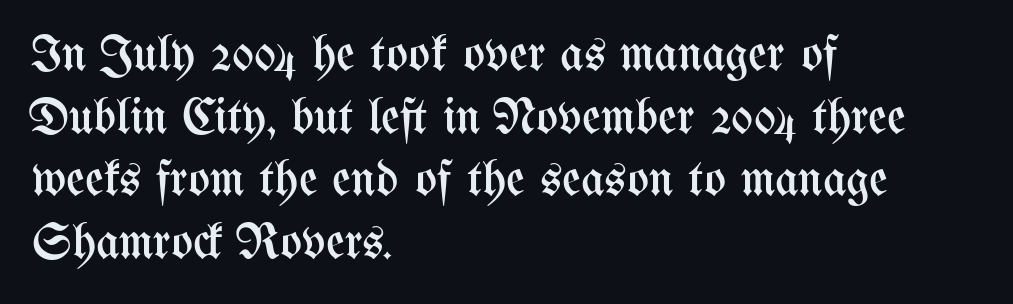
{"italic": "no", "bold": "no", "weight": "regular", "width": "condensed", "stroke_contrast": "medium", "x_height": "medium", "monospaced": "no", "underline": "no", "align": "left", "line_spacing_ratio": 1.23, "letter_spacing": "normal", "letter_spacing_em": 0.0, "glyph_px": 51}
